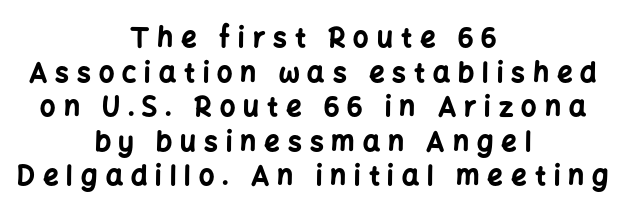
{"italic": "no", "bold": "yes", "underline": "no", "align": "center", "line_spacing": "normal", "line_spacing_ratio": 1.28, "letter_spacing": "wide", "letter_spacing_em": 0.3, "glyph_px": 27}
